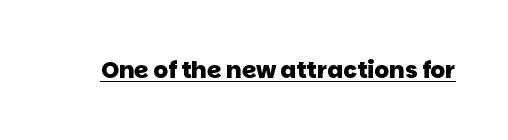
In designer terms, the underline attribute is active on this setting. Observe the ordinary spacing: letters are neighbours, not strangers. Weight: bold.
